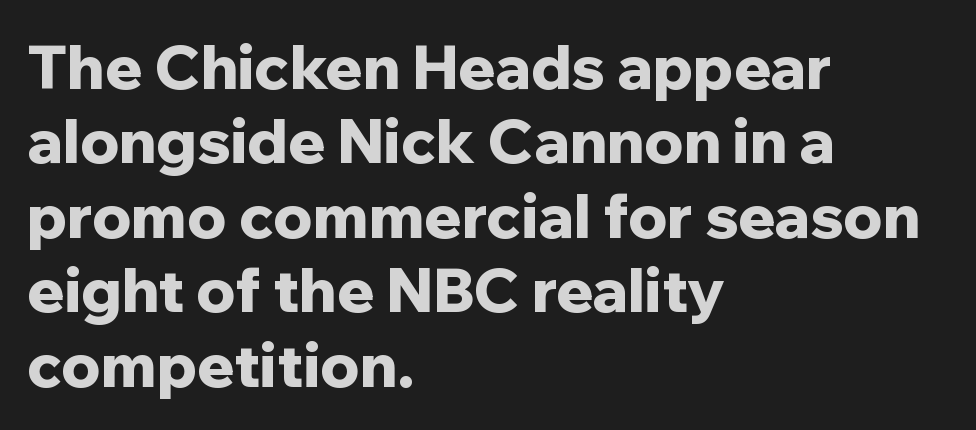
The image shows 61 px bold sans-serif type, upright; set left-aligned, line spacing 1.22x, normal letter spacing, not underlined; low stroke contrast and a medium x-height.
